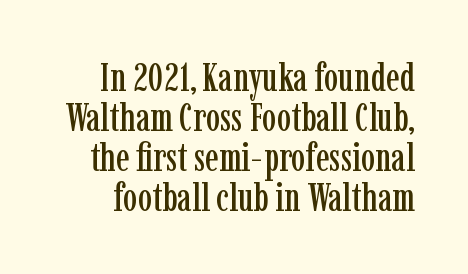
The image shows 40 px condensed serif type, upright; set tight line spacing (1.0x), normal letter spacing, not underlined; low stroke contrast and a medium x-height.
